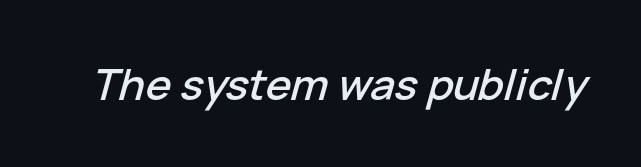
The image shows 43 px text type, italic (leaning right); set normal letter spacing, not underlined; low stroke contrast and a medium x-height.
